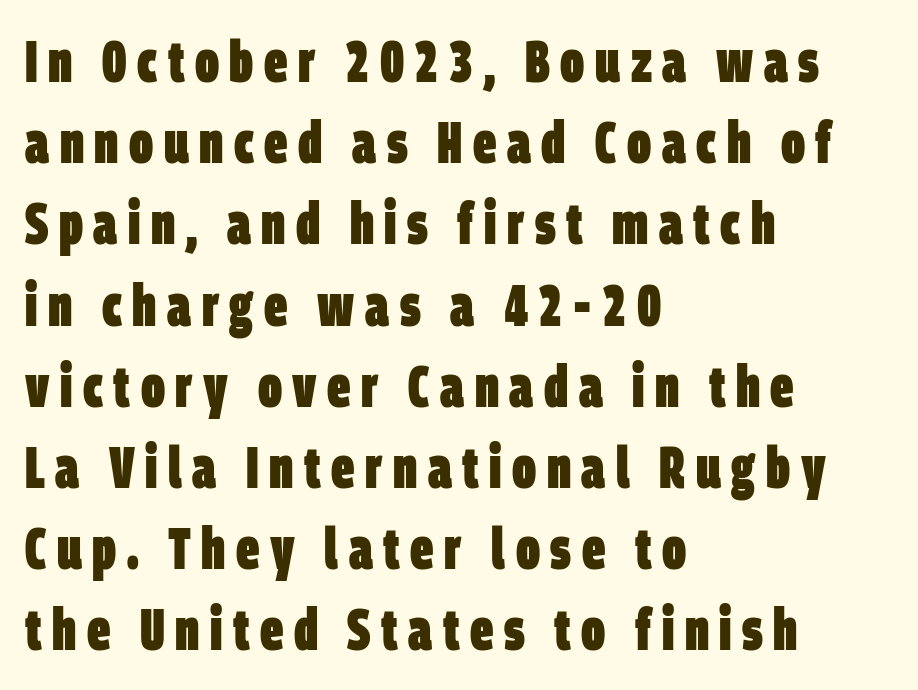
Each letter's strokes conclude bluntly, with no projecting serifs. Typesetter's note: full bold, strokes at maximum text heaviness. Line beginnings align vertically; line endings do not. Descenders are the only things crossing below the line. These lines are rendered in a variable-pitch font. The rendering uses a moderate line-height, typical for paragraphs.
